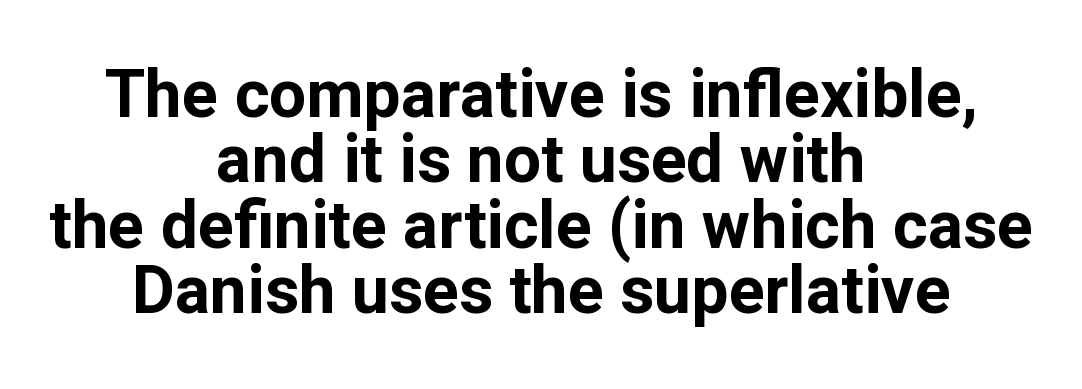
Q: Is the text bold? A: Yes.
Q: Is the text italic (slanted)? A: No, it is upright.
Q: Is the typeface a serif or a sans-serif typeface? A: Sans-serif.
Q: Is the text underlined? A: No.
Q: How is the paragraph aligned? A: Centered.
Q: Is the spacing between letters normal or unusually wide? A: Normal.
Q: Is the spacing between lines tight, normal or loose? A: Tight.
Q: Width (condensed, normal, or wide)? A: Normal.
Q: Stroke contrast? A: Low.
Q: x-height? A: Medium.
Q: Monospaced? A: No.
